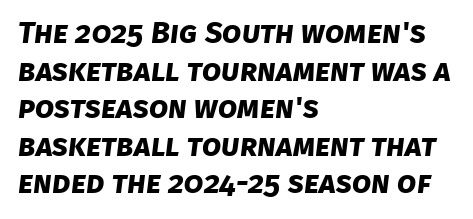
The image shows 31 px bold sans-serif type; set left-aligned, line spacing 1.21x, normal letter spacing, not underlined; low stroke contrast and a large x-height.
